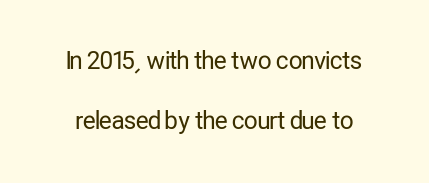
Q: Is the text bold? A: No.
Q: Is the text italic (slanted)? A: No, it is upright.
Q: Is the text underlined? A: No.
Q: Is the spacing between letters normal or unusually wide? A: Normal.
Q: Is the spacing between lines tight, normal or loose? A: Loose.
